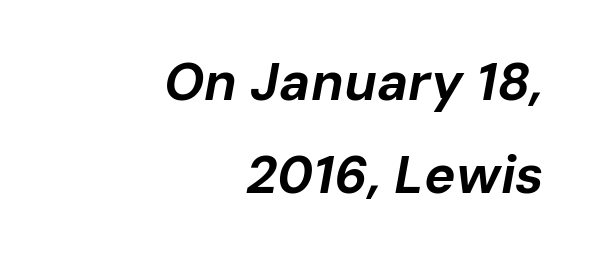
Q: Is the text bold? A: Yes.
Q: Is the text italic (slanted)? A: Yes, it leans right by about 10 degrees.
Q: Is the text underlined? A: No.
Q: How is the paragraph aligned? A: Right-aligned.
Q: Is the spacing between letters normal or unusually wide? A: Normal.
Q: Width (condensed, normal, or wide)? A: Normal.
Q: Stroke contrast? A: Low.
Q: x-height? A: Medium.
Q: Monospaced? A: No.
